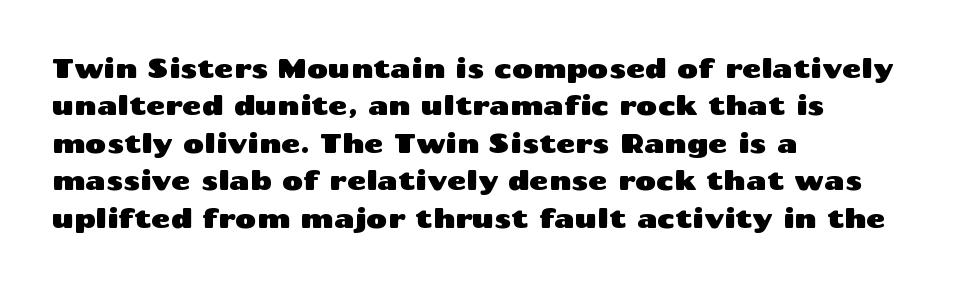
A typesetter would call this zero additional tracking. The string is rendered with underlining switched off. Reading down the block, your eye returns to a fixed left position each line. The lines sit at an ordinary, default distance from one another.
